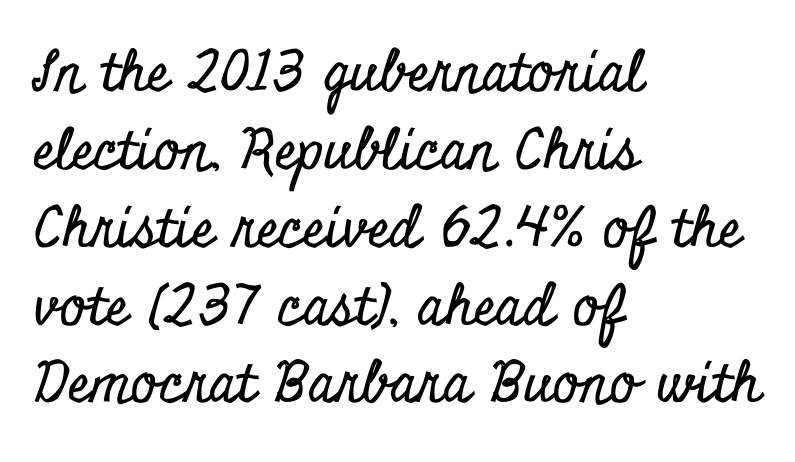
The image shows 56 px condensed serif type; set left-aligned, normal line spacing (1.39x), normal letter spacing, not underlined; low stroke contrast and a small x-height.
